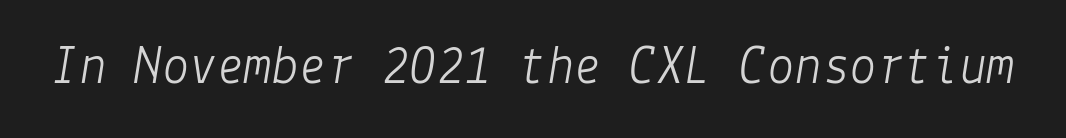
No heavy texture on the line: the type isn't bold. Caption: standard tracking, unaltered. Descenders are the only things crossing below the line. Tall strokes in this sample are angled rather than plumb.
